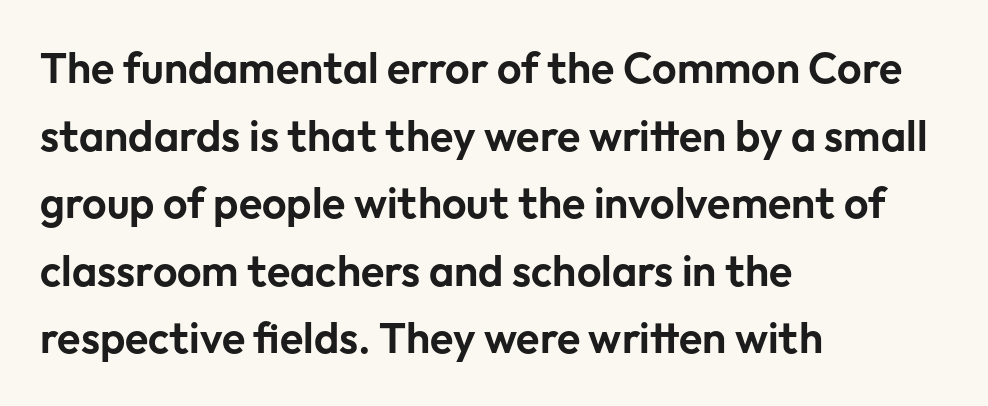
Regarding leading, the lines here are spaced in the standard way. The area under the type is left untouched. Is there any slant? The stems are plumb. Every row of glyphs begins at an identical x-position on the left. Letterform terminals end flat and unadorned throughout the passage. Is this a fixed-width face? No — the glyphs have proportional, varying widths.
